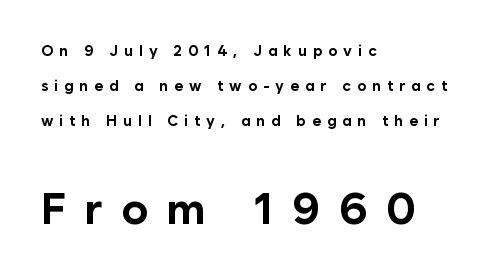
The image shows 45 px bold sans-serif type, upright; set left-aligned, loose line spacing (2.32x), unusually wide letter spacing (+0.4 em), not underlined; the second (bottom) block is 3.0x larger; low stroke contrast and a medium x-height.
